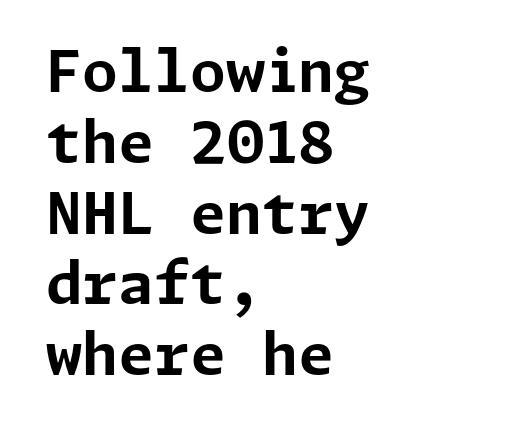
The image shows 58 px bold sans-serif type, upright; set left-aligned, line spacing 1.22x, normal letter spacing, not underlined; low stroke contrast and a medium x-height.
